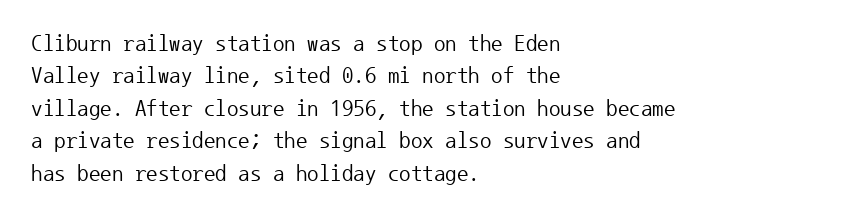
{"italic": "no", "bold": "no", "underline": "no", "align": "left", "line_spacing": "normal", "line_spacing_ratio": 1.41, "letter_spacing": "normal", "letter_spacing_em": 0.0, "glyph_px": 23}
